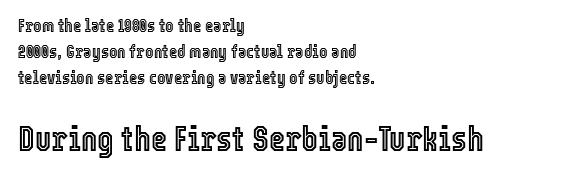
{"italic": "no", "width": "condensed", "x_height": "medium", "monospaced": "no", "underline": "no", "align": "left", "line_spacing": "normal", "line_spacing_ratio": 1.45, "letter_spacing": "normal", "letter_spacing_em": 0.0, "larger_block": "second", "size_ratio": 1.94, "glyph_px": 35}
